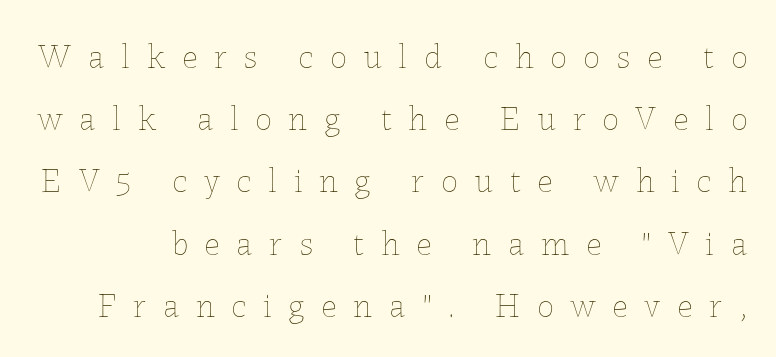
The image shows 34 px thin type, upright; set line spacing 1.83x, unusually wide letter spacing (+0.49 em), not underlined; low stroke contrast and a medium x-height.
